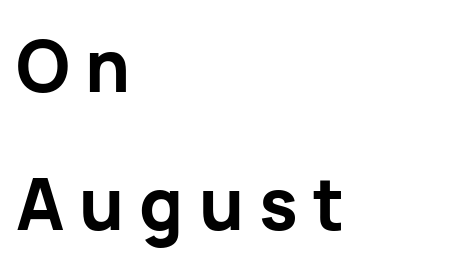
Line beginnings align vertically; line endings do not. Italic? Not at all — the glyphs are vertical. You could only call the tracking loose — the letters float apart. Does the type have serifs? No, each stem ends abruptly.
